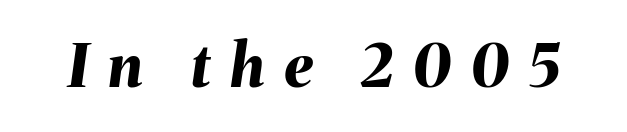
{"italic": "yes", "lean": "right", "slant_degrees": 8, "bold": "yes", "weight": "bold", "width": "normal", "stroke_contrast": "medium", "x_height": "medium", "monospaced": "no", "underline": "no", "letter_spacing": "wide", "letter_spacing_em": 0.34, "glyph_px": 59}
